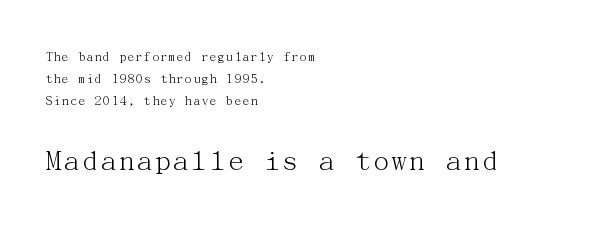
The image shows 31 px light serif type, upright; set left-aligned, normal line spacing (1.58x), normal letter spacing, not underlined; the second (bottom) block is 2.21x larger; medium stroke contrast and a medium x-height.
